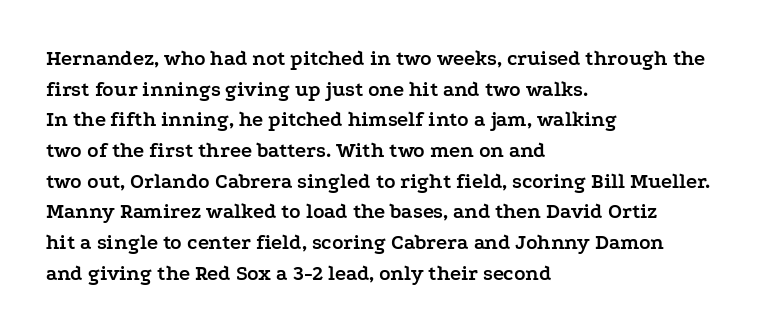
The image shows 21 px bold type, upright; set left-aligned, normal line spacing (1.46x), normal letter spacing, not underlined.
